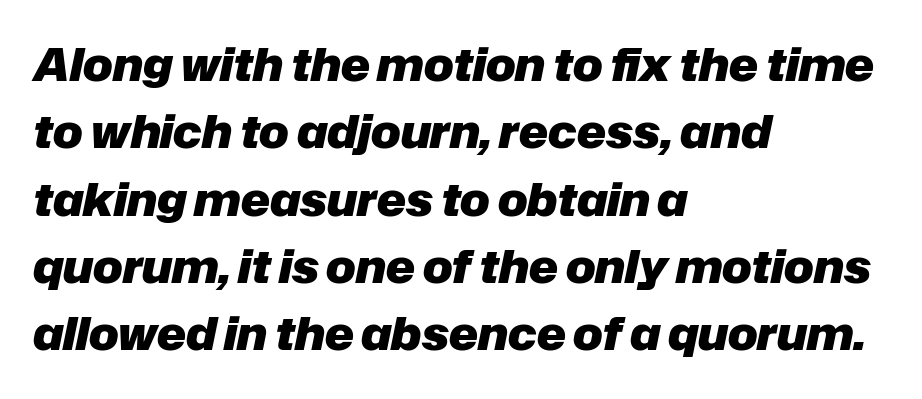
The image shows 44 px heavy type, italic (leaning right); set left-aligned, normal line spacing (1.53x), normal letter spacing, not underlined; low stroke contrast and a medium x-height.
